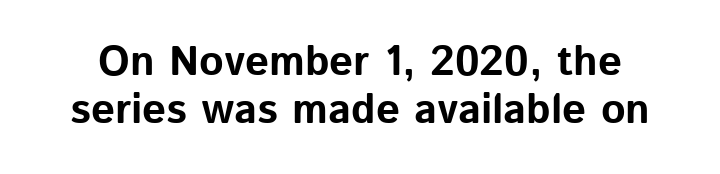
Compared with typical body copy, the letter spacing here is the same. The foot of each line stays bare and open. A typesetter would label this face a sans. Quick note: interline space is minimal.
